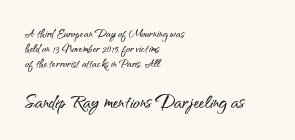
The image shows 23 px text type; set left-aligned, tight line spacing (1.07x), normal letter spacing, not underlined; the second (bottom) block is 1.64x larger.
